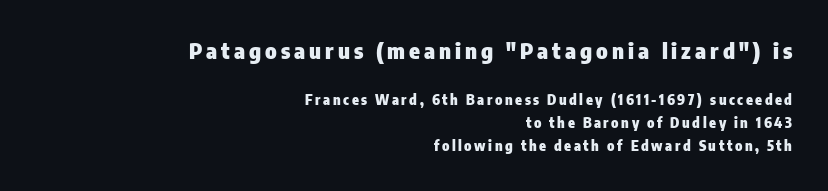
The image shows 22 px bold type, upright; set right-aligned, normal line spacing (1.64x), not underlined; the first (top) block is 1.57x larger.
